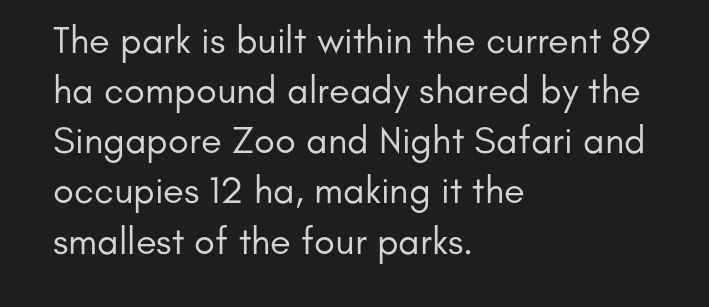
The image shows 38 px regular-weight sans-serif type, upright; set left-aligned, normal line spacing (1.32x), normal letter spacing, not underlined; low stroke contrast and a small x-height.
